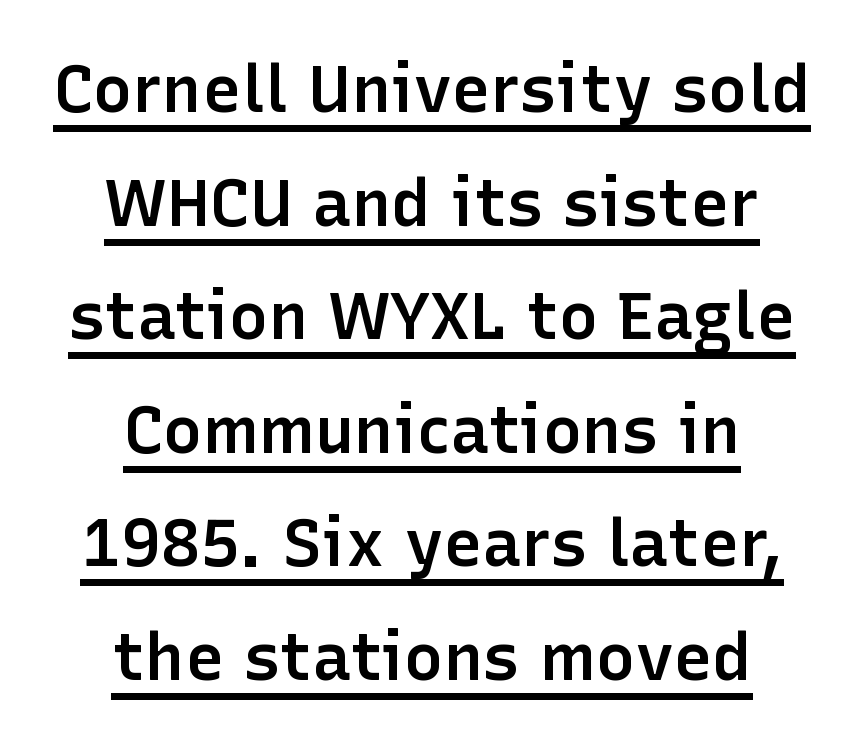
{"serif": "no", "italic": "no", "bold": "semi", "weight": "semibold", "width": "normal", "stroke_contrast": "low", "x_height": "medium", "monospaced": "no", "underline": "yes", "align": "center", "line_spacing_ratio": 1.72, "letter_spacing": "normal", "letter_spacing_em": 0.0, "glyph_px": 66}
